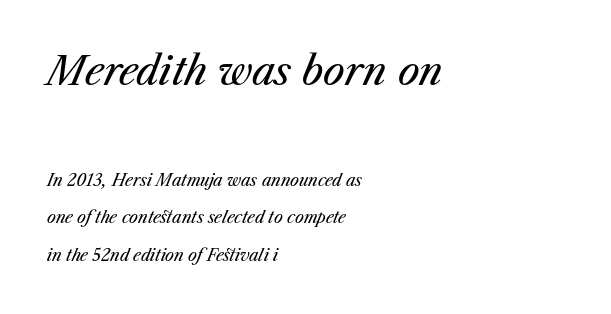
The image shows 39 px regular-weight type, italic (leaning right); set left-aligned, loose line spacing (2.35x), normal letter spacing, not underlined; the first (top) block is 2.44x larger; medium stroke contrast and a medium x-height.
